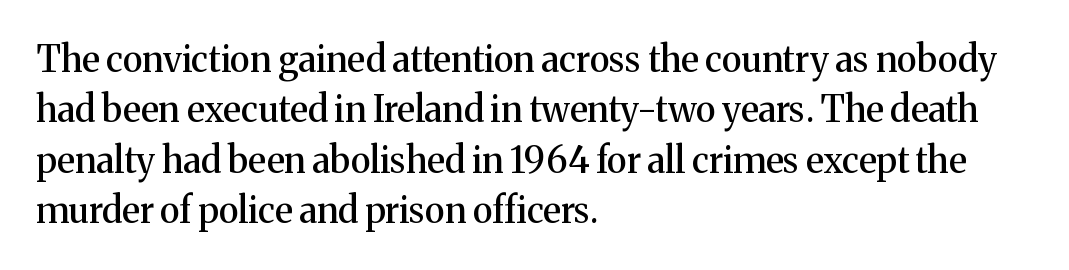
{"serif": "yes", "italic": "no", "width": "normal", "stroke_contrast": "medium", "x_height": "medium", "monospaced": "no", "underline": "no", "align": "left", "line_spacing": "normal", "line_spacing_ratio": 1.4, "letter_spacing": "normal", "letter_spacing_em": 0.0, "glyph_px": 36}
